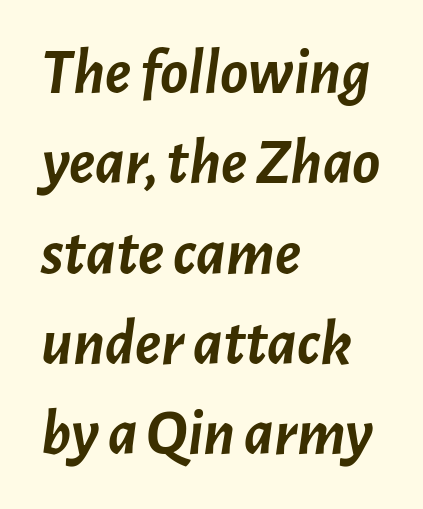
The letters advance in unequal steps, a hallmark of proportional type. Every character sits at an angle, as italics do. Every row of glyphs begins at an identical x-position on the left. Has an underline been added? It has not.
